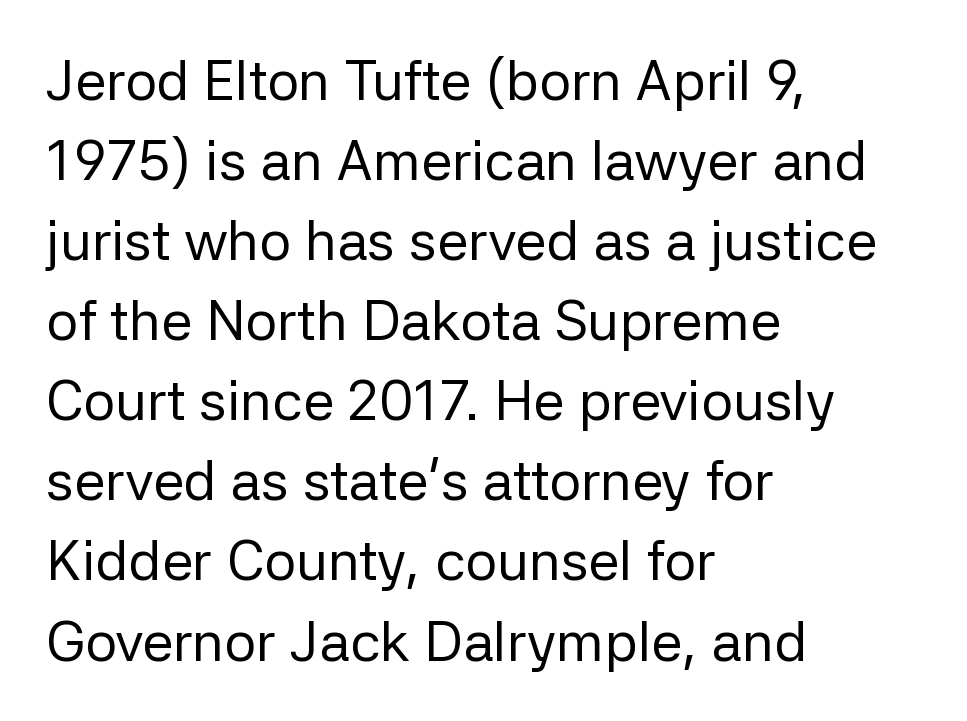
The image shows 56 px regular-weight sans-serif type, upright; set left-aligned, normal line spacing (1.43x), normal letter spacing, not underlined; low stroke contrast and a medium x-height.
